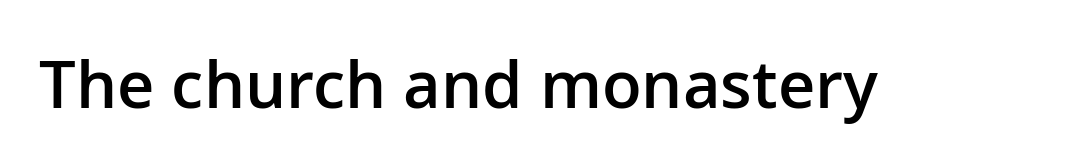
{"serif": "no", "italic": "no", "bold": "semi", "weight": "semibold", "width": "normal", "stroke_contrast": "low", "x_height": "medium", "monospaced": "no", "underline": "no", "letter_spacing": "normal", "letter_spacing_em": 0.0, "glyph_px": 65}
